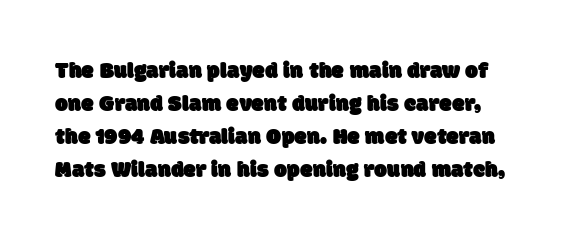
Q: Is the text underlined? A: No.
Q: Is the spacing between letters normal or unusually wide? A: Normal.
Q: Is the spacing between lines tight, normal or loose? A: Normal.
